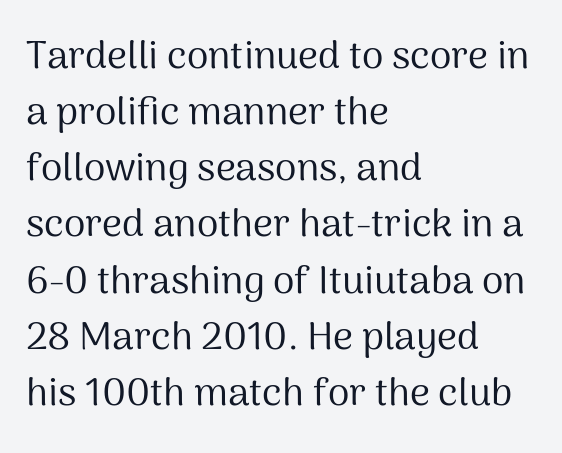
Q: Is the text bold? A: No.
Q: Is the text italic (slanted)? A: No, it is upright.
Q: Is the typeface a serif or a sans-serif typeface? A: Sans-serif.
Q: Is the text underlined? A: No.
Q: How is the paragraph aligned? A: Left-aligned.
Q: Is the spacing between letters normal or unusually wide? A: Normal.
Q: Is the spacing between lines tight, normal or loose? A: Normal.
Q: Width (condensed, normal, or wide)? A: Normal.
Q: Stroke contrast? A: Medium.
Q: x-height? A: Medium.
Q: Monospaced? A: No.
